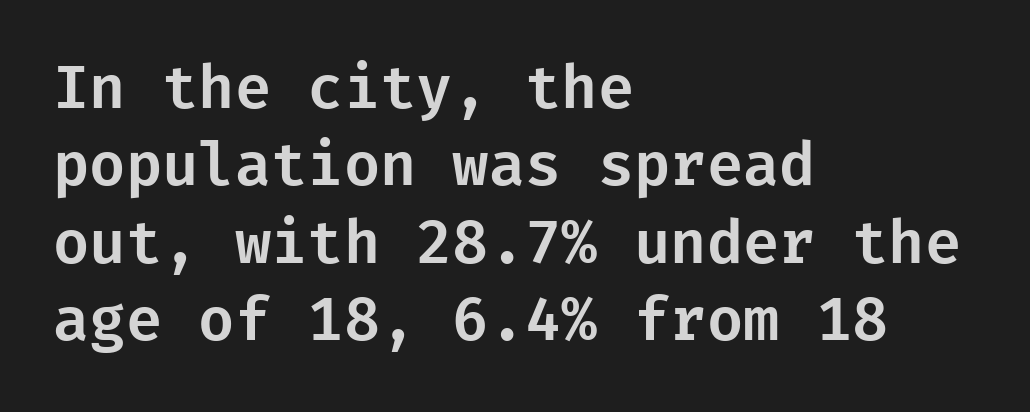
{"serif": "no", "italic": "no", "width": "normal", "stroke_contrast": "low", "x_height": "medium", "underline": "no", "align": "left", "line_spacing": "normal", "line_spacing_ratio": 1.31, "letter_spacing": "normal", "letter_spacing_em": 0.0, "glyph_px": 59}
